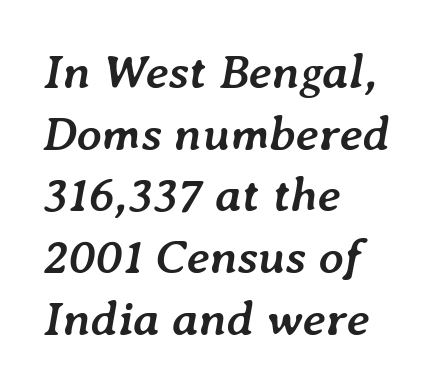
The image shows 49 px semibold type, italic (leaning right); set left-aligned, normal line spacing (1.26x), normal letter spacing, not underlined; low stroke contrast and a medium x-height.
